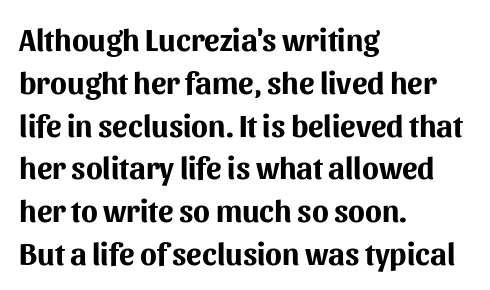
The image shows 31 px bold sans-serif type, upright; set left-aligned, normal line spacing (1.38x), normal letter spacing, not underlined; medium stroke contrast and a medium x-height.
